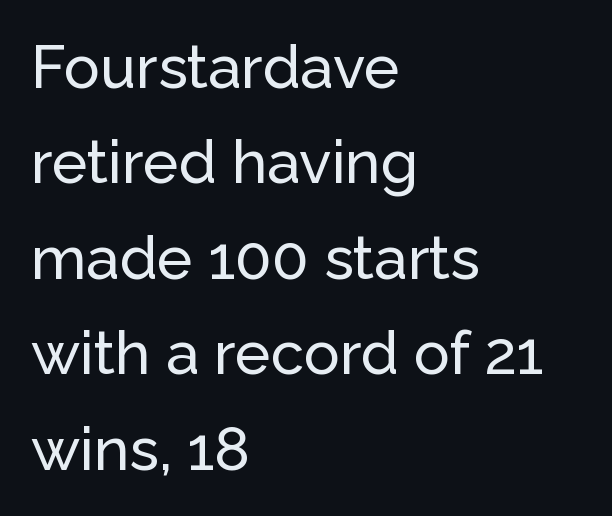
A typesetter would label this face a sans. Character widths vary here, with narrow letters taking less room than wide ones. The lines in this sample share a left origin and differ only in where they stop. The leading is moderate, giving the passage an even texture. Unlike italic type, these characters show no tilt at all.
